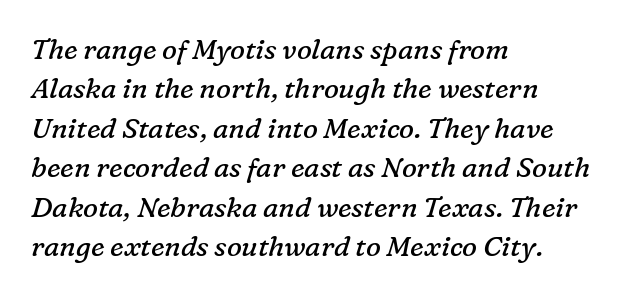
Does the leading feel generous? No, just average. You can tell it's italic because the verticals aren't actually vertical. Honestly, there is no underline to notice here at all. The text block is weighted toward the left margin, trailing off unevenly rightward. The face used here is proportionally spaced, like ordinary book or web type.
